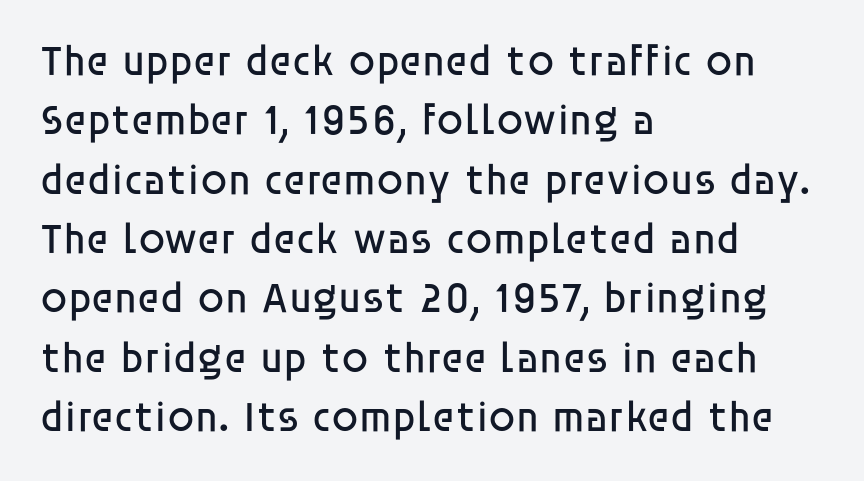
The image shows 43 px regular-weight sans-serif type, upright; set left-aligned, normal line spacing (1.38x), normal letter spacing, not underlined; low stroke contrast and a large x-height.
